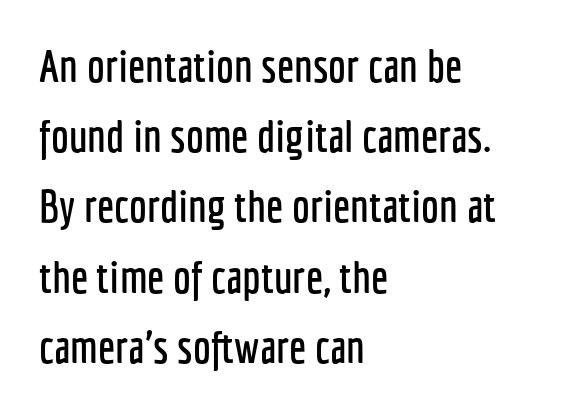
{"serif": "no", "italic": "no", "width": "condensed", "stroke_contrast": "low", "x_height": "medium", "monospaced": "no", "underline": "no", "align": "left", "line_spacing": "normal", "line_spacing_ratio": 1.56, "letter_spacing": "normal", "letter_spacing_em": 0.0, "glyph_px": 45}
